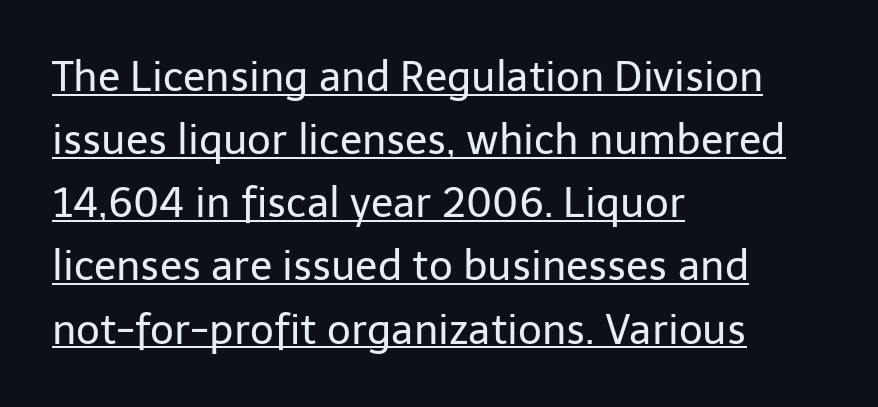
{"serif": "no", "italic": "no", "bold": "no", "weight": "regular", "width": "normal", "stroke_contrast": "low", "x_height": "medium", "monospaced": "no", "underline": "yes", "align": "left", "line_spacing": "normal", "line_spacing_ratio": 1.54, "letter_spacing": "normal", "letter_spacing_em": 0.0, "glyph_px": 41}
